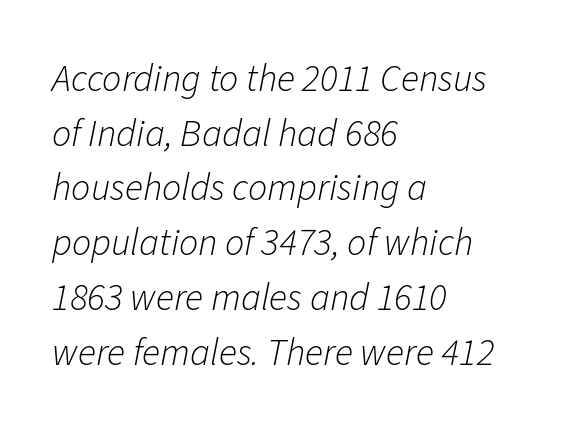
The image shows 38 px light type, italic (leaning right); set left-aligned, normal line spacing (1.44x), normal letter spacing, not underlined; low stroke contrast and a medium x-height.
